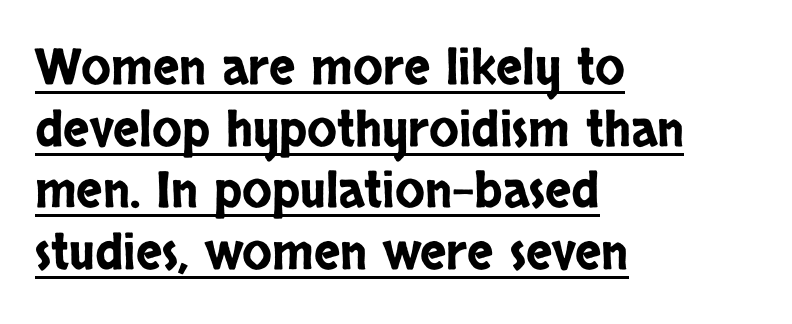
Q: Is the text italic (slanted)? A: No, it is upright.
Q: Is the typeface a serif or a sans-serif typeface? A: Sans-serif.
Q: Is the text underlined? A: Yes.
Q: How is the paragraph aligned? A: Left-aligned.
Q: Is the spacing between letters normal or unusually wide? A: Normal.
Q: Is the spacing between lines tight, normal or loose? A: Normal.
Q: Width (condensed, normal, or wide)? A: Condensed.
Q: Stroke contrast? A: Low.
Q: x-height? A: Large.
Q: Monospaced? A: No.
